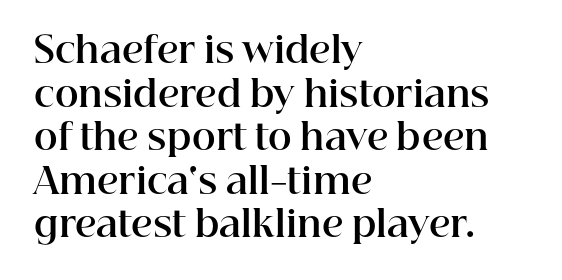
Observe the ordinary spacing: letters are neighbours, not strangers. Plenty of ink on the page — the face is bold. The rendering uses natural spacing where letterforms have individual widths. Is there any slant? The stems are plumb. The ragged edge is on the right, which tells us the setting is flush left.
